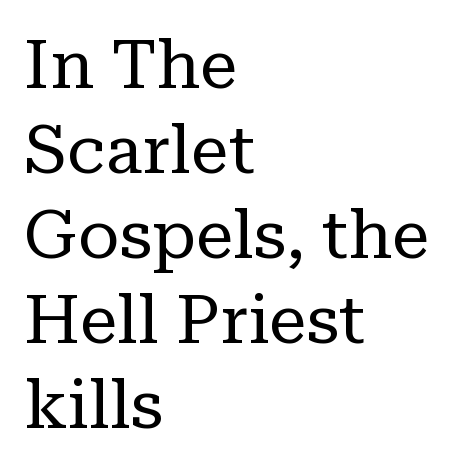
{"serif": "yes", "italic": "no", "bold": "no", "weight": "regular", "width": "normal", "stroke_contrast": "low", "x_height": "medium", "monospaced": "no", "underline": "no", "align": "left", "line_spacing": "normal", "line_spacing_ratio": 1.25, "letter_spacing": "normal", "letter_spacing_em": 0.0, "glyph_px": 68}
